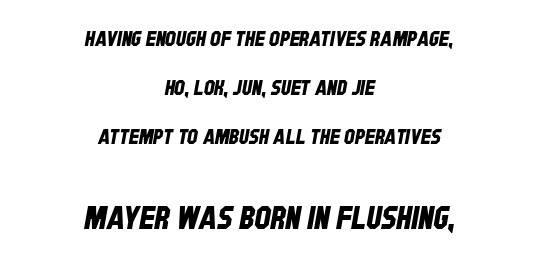
{"serif": "no", "width": "condensed", "stroke_contrast": "low", "x_height": "large", "monospaced": "no", "underline": "no", "align": "center", "line_spacing": "loose", "line_spacing_ratio": 2.34, "letter_spacing": "normal", "letter_spacing_em": 0.0, "larger_block": "second", "size_ratio": 1.52, "glyph_px": 32}
